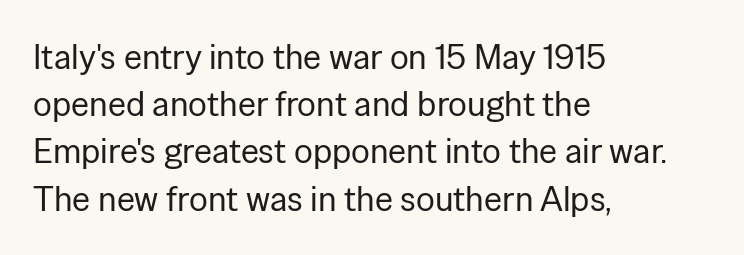
The image shows 35 px regular-weight sans-serif type, upright; set left-aligned, normal line spacing (1.35x), normal letter spacing, not underlined; low stroke contrast and a medium x-height.
